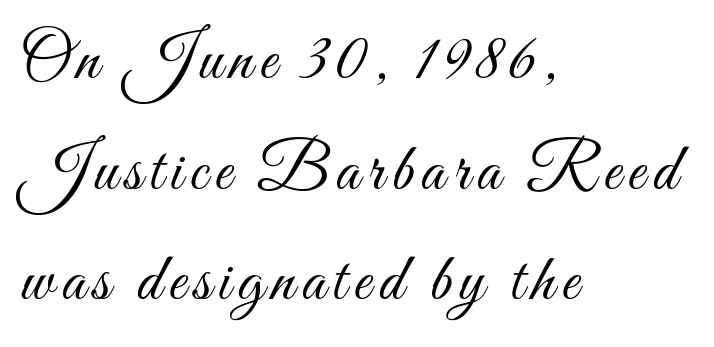
Q: Is the text bold? A: No.
Q: Is the text italic (slanted)? A: Yes.
Q: Is the text underlined? A: No.
Q: How is the paragraph aligned? A: Left-aligned.
Q: Is the spacing between lines tight, normal or loose? A: Normal.
Q: Width (condensed, normal, or wide)? A: Condensed.
Q: Stroke contrast? A: Medium.
Q: x-height? A: Small.
Q: Monospaced? A: No.
